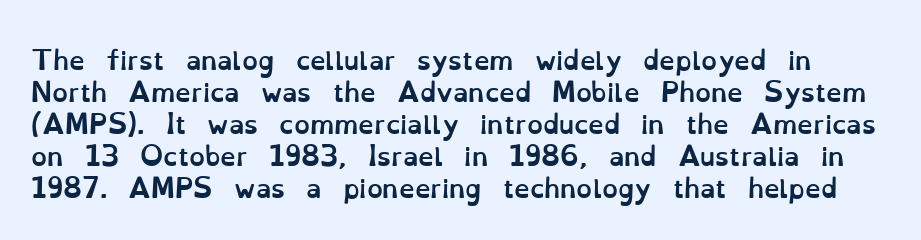
Each row of text sits above clean, open space. In terms of leading, this rendering sits right in the middle. Characters remain perfectly vertical along every line. The sample has been set heavy, in full bold. The horizontal fit of the characters is conventional and even.
